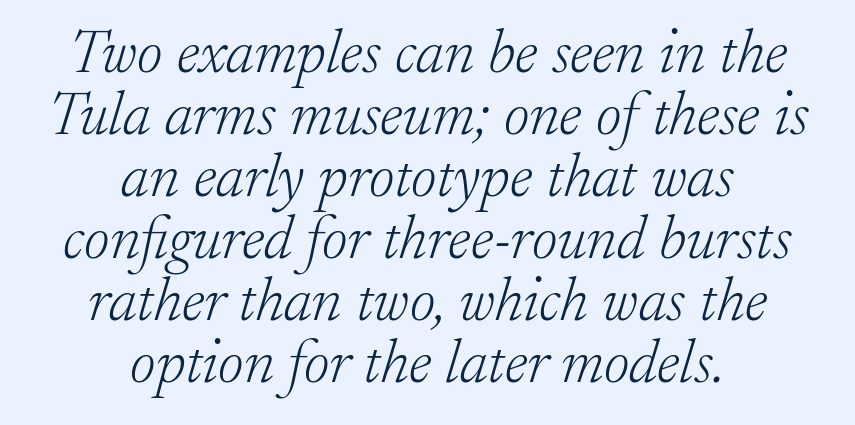
The image shows 62 px light serif type, italic (leaning right); set centered, tight line spacing (1.0x), normal letter spacing, not underlined; low stroke contrast and a small x-height.
